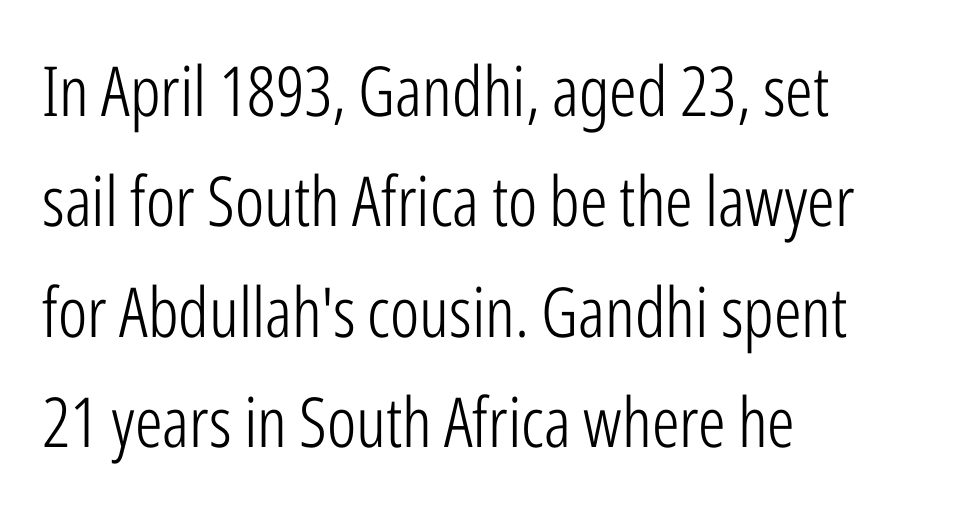
The image shows 69 px light, condensed sans-serif type, upright; set left-aligned, normal line spacing (1.6x), normal letter spacing, not underlined; low stroke contrast and a medium x-height.
